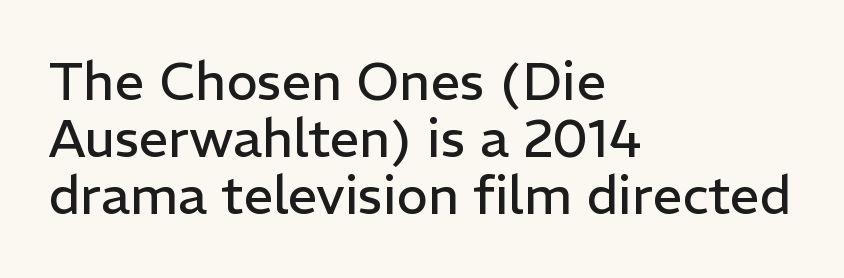
The image shows 53 px regular-weight sans-serif type, upright; set left-aligned, tight line spacing (1.08x), normal letter spacing, not underlined; low stroke contrast and a medium x-height.
